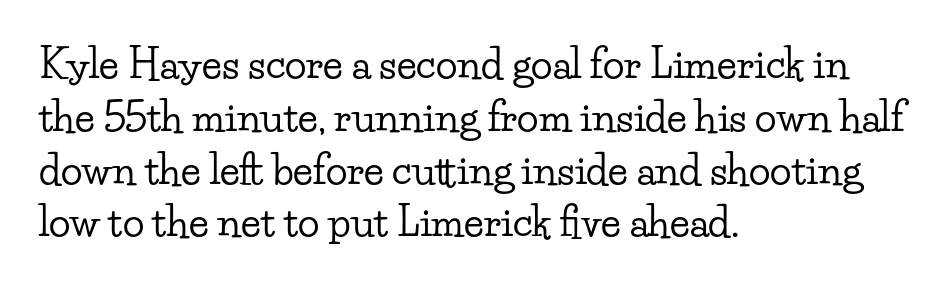
Q: Is the text italic (slanted)? A: No, it is upright.
Q: Is the typeface a serif or a sans-serif typeface? A: Serif.
Q: Is the text underlined? A: No.
Q: How is the paragraph aligned? A: Left-aligned.
Q: Is the spacing between letters normal or unusually wide? A: Normal.
Q: Is the spacing between lines tight, normal or loose? A: Normal.
Q: Width (condensed, normal, or wide)? A: Wide.
Q: Stroke contrast? A: Low.
Q: x-height? A: Small.
Q: Monospaced? A: No.
